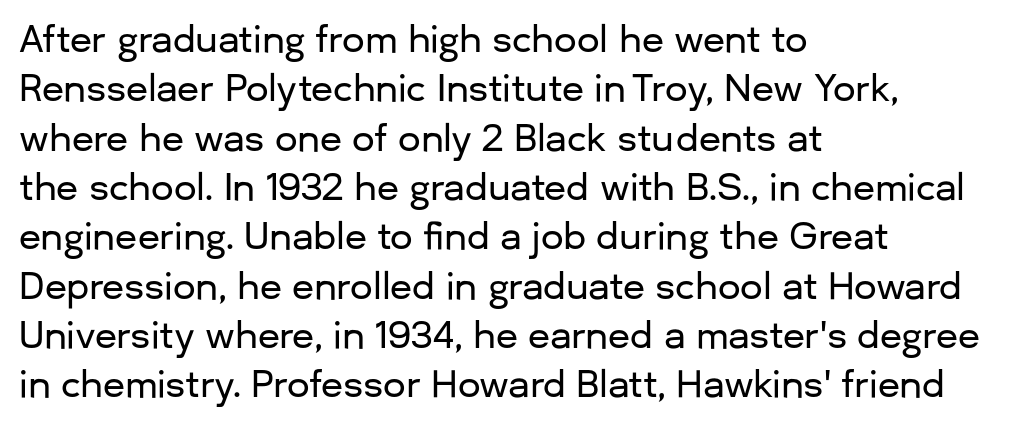
Q: Is the text italic (slanted)? A: No, it is upright.
Q: Is the typeface a serif or a sans-serif typeface? A: Sans-serif.
Q: Is the text underlined? A: No.
Q: How is the paragraph aligned? A: Left-aligned.
Q: Is the spacing between letters normal or unusually wide? A: Normal.
Q: Is the spacing between lines tight, normal or loose? A: Normal.
Q: Width (condensed, normal, or wide)? A: Normal.
Q: Stroke contrast? A: Low.
Q: x-height? A: Medium.
Q: Monospaced? A: No.
